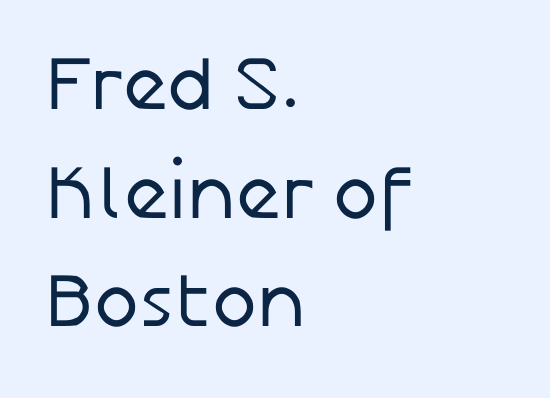
The letters advance in unequal steps, a hallmark of proportional type. Leading matches the norm, producing a regular column. The string is rendered with underlining switched off. Check where the strokes stop: nothing finishes them off — pure sans. Which margin do the lines hug? The left one — the right edge is uneven. Unlike italic type, these characters show no tilt at all.
